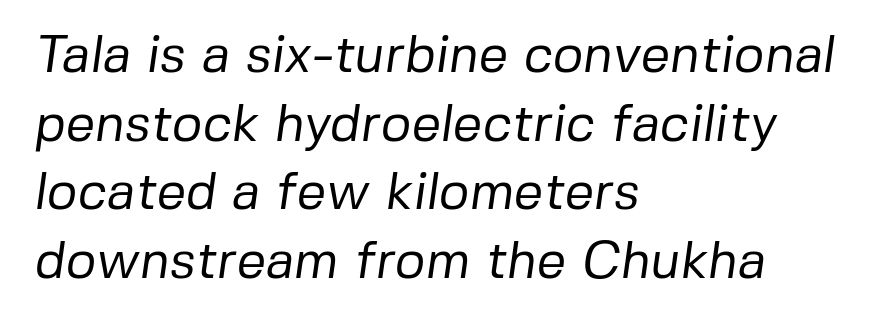
Q: Is the text bold? A: No.
Q: Is the typeface a serif or a sans-serif typeface? A: Sans-serif.
Q: Is the text underlined? A: No.
Q: How is the paragraph aligned? A: Left-aligned.
Q: Is the spacing between letters normal or unusually wide? A: Normal.
Q: Is the spacing between lines tight, normal or loose? A: Normal.
Q: Width (condensed, normal, or wide)? A: Normal.
Q: Stroke contrast? A: Low.
Q: x-height? A: Medium.
Q: Monospaced? A: No.
